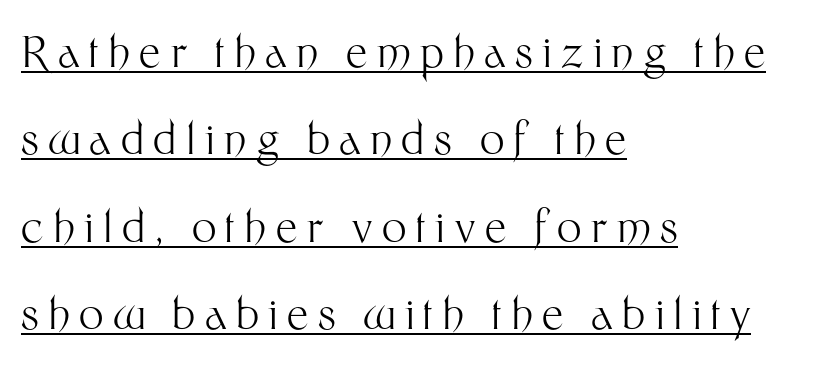
In terms of letterspacing, this is a distinctly airy, spread setting. This is the regular roman posture of the typeface. If you drew a ruler down the left edge, every line would touch it. What decoration does the sample have? An underline. Think of a printed novel: that variable character pitch is what you see here. The leading is generous, giving the passage an open texture.
